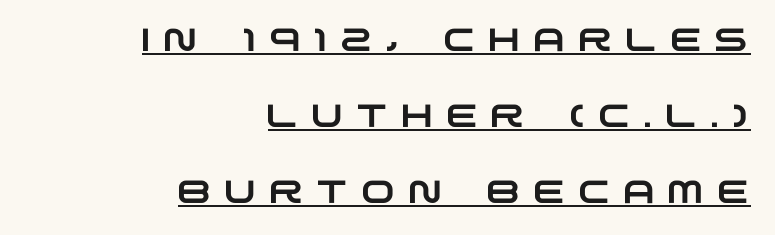
The image shows 32 px wide sans-serif type; set right-aligned, loose line spacing (2.37x), unusually wide letter spacing (+0.42 em), underlined; low stroke contrast and a large x-height.
